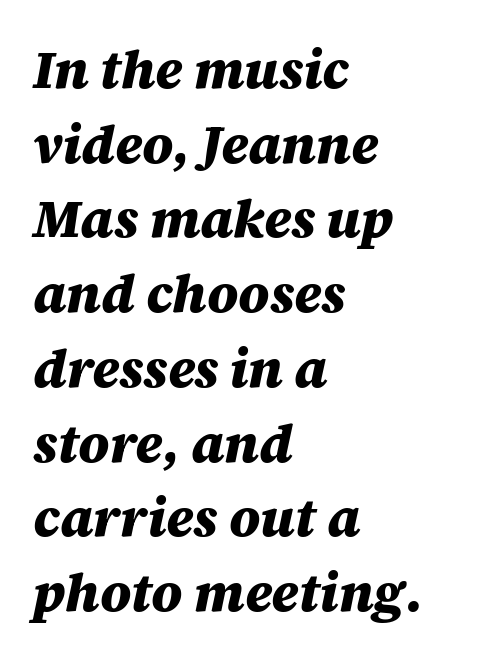
Q: Is the text bold? A: Yes.
Q: Is the text italic (slanted)? A: Yes, it leans right by about 12 degrees.
Q: Is the text underlined? A: No.
Q: How is the paragraph aligned? A: Left-aligned.
Q: Is the spacing between letters normal or unusually wide? A: Normal.
Q: Is the spacing between lines tight, normal or loose? A: Normal.
Q: Width (condensed, normal, or wide)? A: Normal.
Q: Stroke contrast? A: Medium.
Q: x-height? A: Large.
Q: Monospaced? A: No.
